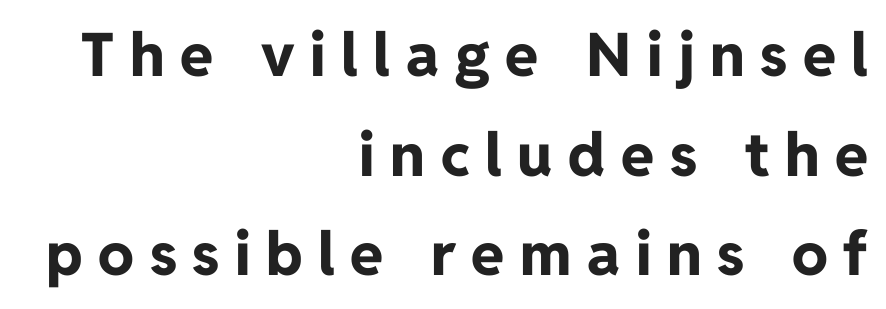
Substantial extra tracking has been applied to these lines. Line spacing here is normal. The setting favours the right margin, as signatures and pull-quotes sometimes do. Every letter is thick-stroked: bold, no question. The glyphs in this specimen are sans serif. Descender tails drop into unmarked territory.
